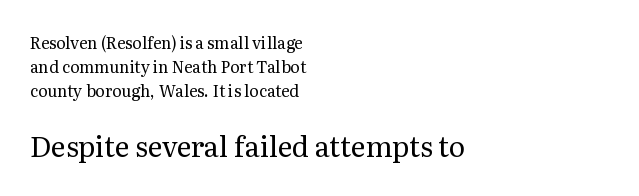
The image shows 28 px regular-weight serif type, upright; set left-aligned, normal line spacing (1.49x), normal letter spacing, not underlined; the second (bottom) block is 1.75x larger; medium stroke contrast and a medium x-height.
